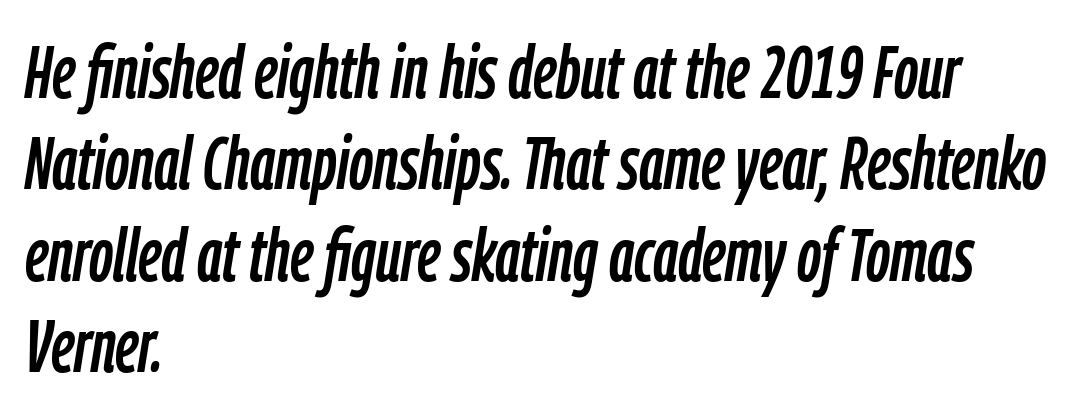
The image shows 75 px condensed type, italic (leaning right); set left-aligned, line spacing 1.22x, normal letter spacing, not underlined; low stroke contrast and a medium x-height.
